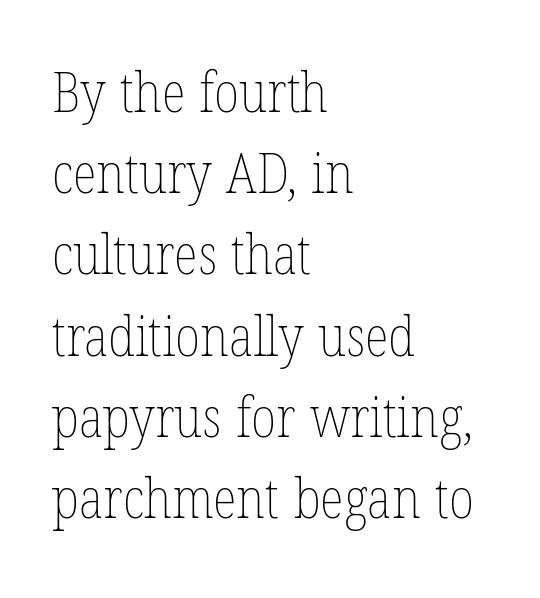
Q: Is the text bold? A: No.
Q: Is the text italic (slanted)? A: No, it is upright.
Q: Is the text underlined? A: No.
Q: How is the paragraph aligned? A: Left-aligned.
Q: Is the spacing between letters normal or unusually wide? A: Normal.
Q: Is the spacing between lines tight, normal or loose? A: Normal.
Q: Width (condensed, normal, or wide)? A: Condensed.
Q: Stroke contrast? A: Low.
Q: x-height? A: Medium.
Q: Monospaced? A: No.
